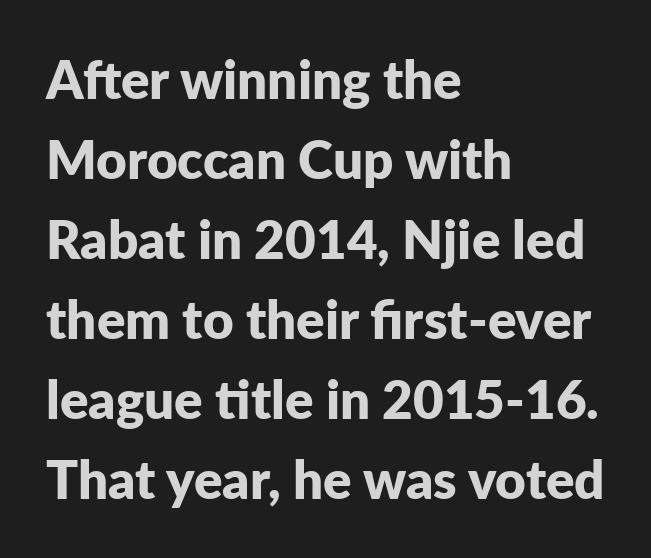
{"serif": "no", "italic": "no", "bold": "yes", "weight": "bold", "width": "normal", "stroke_contrast": "low", "x_height": "medium", "monospaced": "no", "underline": "no", "align": "left", "line_spacing": "normal", "line_spacing_ratio": 1.51, "letter_spacing": "normal", "letter_spacing_em": 0.0, "glyph_px": 53}
